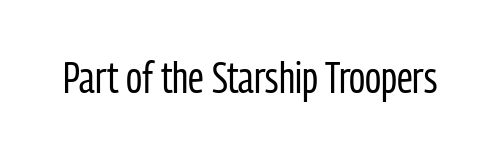
The letterforms sit shoulder to shoulder at normal distance. Typographically, this falls in the sans-serif category. Each row of text sits above clean, open space. Varying glyph widths throughout — classic text-font behaviour. A typesetter would mark this as roman, not italic.
